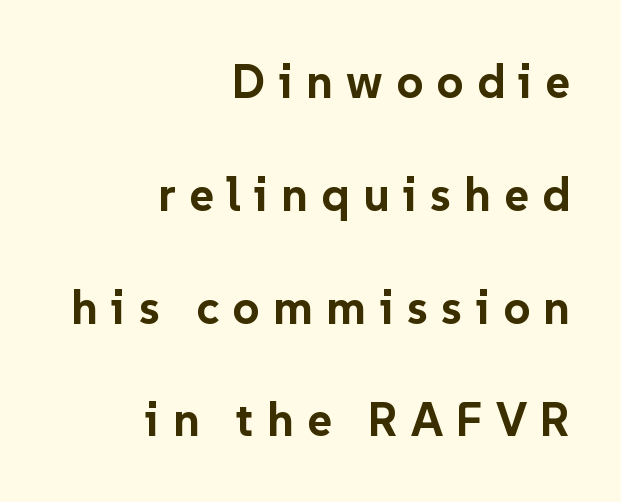
Q: Is the text bold? A: Yes.
Q: Is the text italic (slanted)? A: No, it is upright.
Q: Is the typeface a serif or a sans-serif typeface? A: Sans-serif.
Q: Is the text underlined? A: No.
Q: How is the paragraph aligned? A: Right-aligned.
Q: Is the spacing between letters normal or unusually wide? A: Unusually wide.
Q: Is the spacing between lines tight, normal or loose? A: Loose.
Q: Width (condensed, normal, or wide)? A: Normal.
Q: Stroke contrast? A: Low.
Q: x-height? A: Medium.
Q: Monospaced? A: No.
